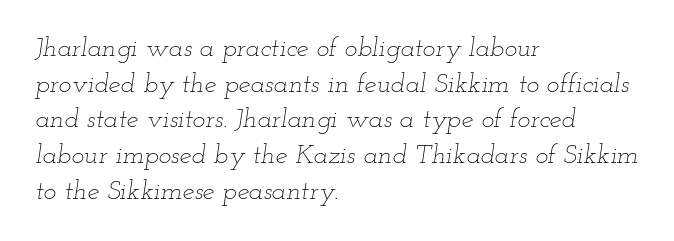
Q: Is the text bold? A: No.
Q: Is the text italic (slanted)? A: Yes, it leans right by about 12 degrees.
Q: Is the text underlined? A: No.
Q: How is the paragraph aligned? A: Left-aligned.
Q: Is the spacing between letters normal or unusually wide? A: Normal.
Q: Is the spacing between lines tight, normal or loose? A: Normal.
